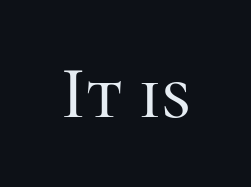
Rendered with straight, roman letterforms. You can tell from the footed stems that serif type was used. This rendering features lettering with no underline. Words appear dense and cohesive because spacing is normal. Spacing verdict: proportional, widths tailored to each character.
